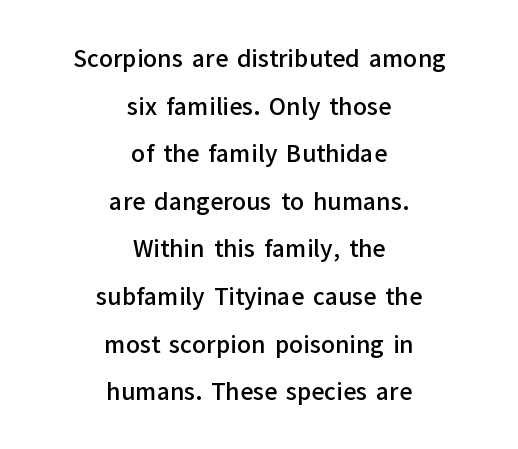
The image shows 23 px text type, upright; set centered, loose line spacing (2.07x), normal letter spacing, not underlined.
